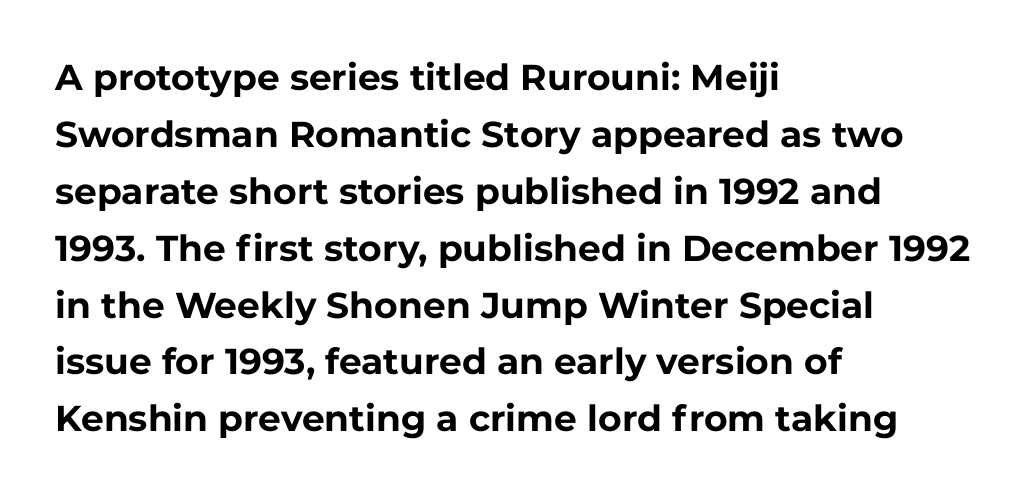
Q: Is the text bold? A: Yes.
Q: Is the text italic (slanted)? A: No, it is upright.
Q: Is the typeface a serif or a sans-serif typeface? A: Sans-serif.
Q: Is the text underlined? A: No.
Q: How is the paragraph aligned? A: Left-aligned.
Q: Is the spacing between letters normal or unusually wide? A: Normal.
Q: Is the spacing between lines tight, normal or loose? A: Normal.
Q: Width (condensed, normal, or wide)? A: Normal.
Q: Stroke contrast? A: Low.
Q: x-height? A: Medium.
Q: Monospaced? A: No.
